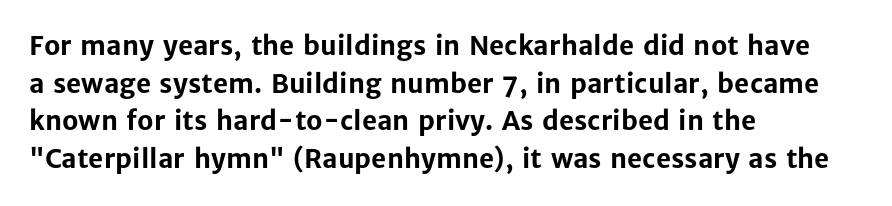
{"italic": "no", "bold": "yes", "underline": "no", "align": "left", "line_spacing": "normal", "line_spacing_ratio": 1.45, "letter_spacing": "normal", "letter_spacing_em": 0.0, "glyph_px": 26}
